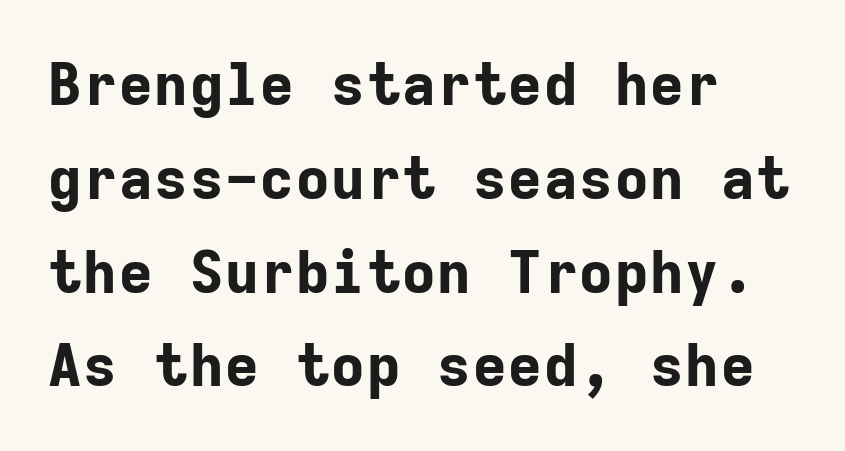
The image shows 59 px bold sans-serif type, upright, monospaced; set left-aligned, normal line spacing (1.59x), normal letter spacing, not underlined; low stroke contrast and a medium x-height.
